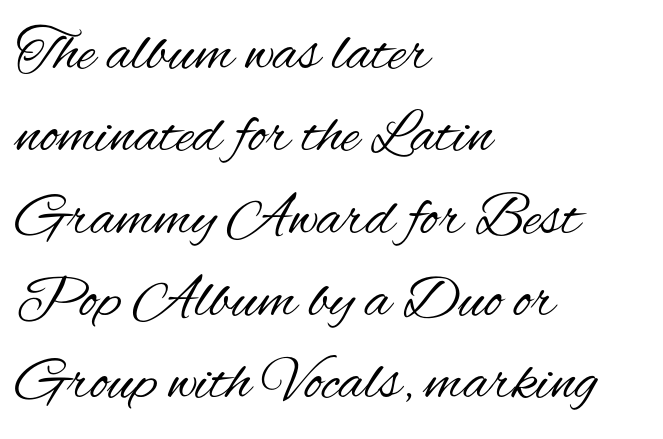
{"serif": "no", "bold": "no", "weight": "regular", "width": "condensed", "stroke_contrast": "medium", "x_height": "small", "monospaced": "no", "underline": "no", "align": "left", "line_spacing": "normal", "line_spacing_ratio": 1.35, "letter_spacing": "normal", "letter_spacing_em": 0.0, "glyph_px": 61}
